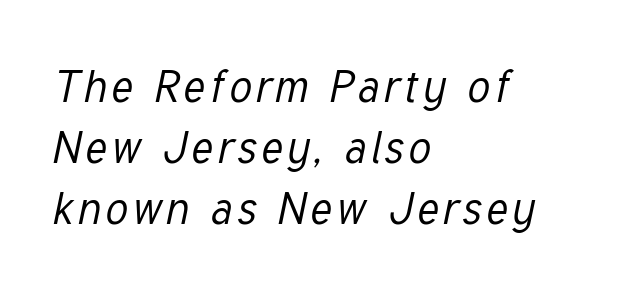
The image shows 44 px regular-weight, condensed type, italic (leaning right); set left-aligned, normal line spacing (1.39x), not underlined; low stroke contrast and a medium x-height.
